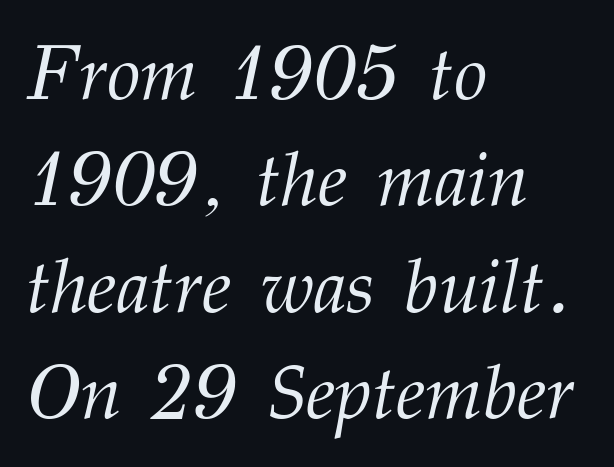
The rendering uses natural spacing where letterforms have individual widths. To sum up the face: it has serifs. Line beginnings align vertically; line endings do not. This reads as an unemphasized weight, regular at the heaviest. Italic? Definitely — the glyphs are oblique.
